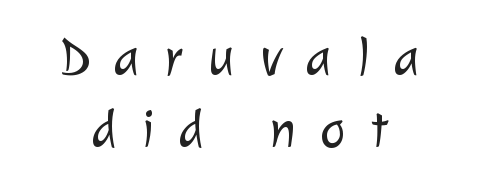
{"serif": "no", "bold": "no", "weight": "light", "width": "normal", "stroke_contrast": "low", "x_height": "medium", "monospaced": "no", "underline": "no", "align": "center", "line_spacing": "normal", "line_spacing_ratio": 1.34, "letter_spacing": "wide", "letter_spacing_em": 0.46, "glyph_px": 54}
